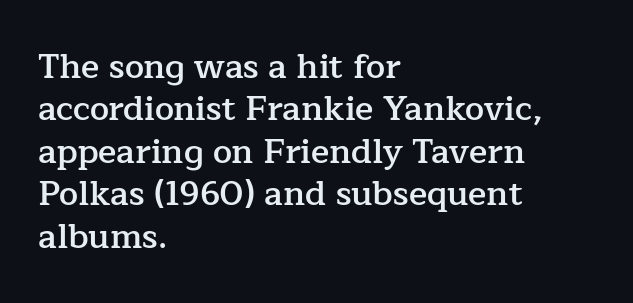
Note: serifs present on the glyphs. Character widths vary here, with narrow letters taking less room than wide ones. The rows are spaced the way most documents space them. Plain, unruled lines of type.
